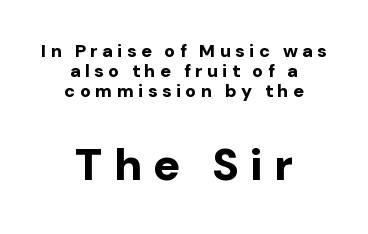
The image shows 45 px bold sans-serif type, upright; set centered, tight line spacing (1.12x), unusually wide letter spacing (+0.24 em), not underlined; the second (bottom) block is 2.5x larger; low stroke contrast and a medium x-height.
